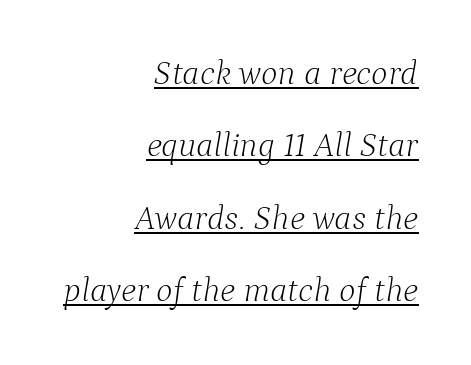
The image shows 35 px light serif type, italic (leaning right); set right-aligned, loose line spacing (2.07x), normal letter spacing, underlined; low stroke contrast and a medium x-height.
